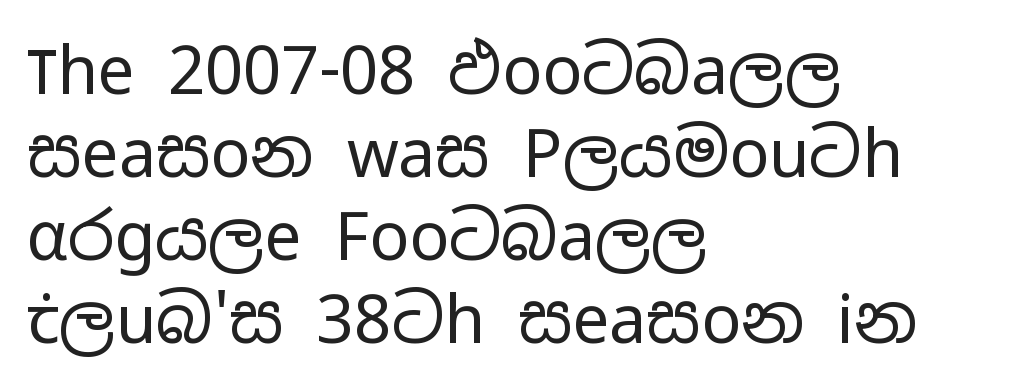
{"serif": "no", "italic": "no", "bold": "no", "weight": "regular", "width": "wide", "stroke_contrast": "low", "x_height": "medium", "monospaced": "no", "underline": "no", "align": "left", "line_spacing": "normal", "line_spacing_ratio": 1.26, "letter_spacing": "normal", "letter_spacing_em": 0.0, "glyph_px": 66}
